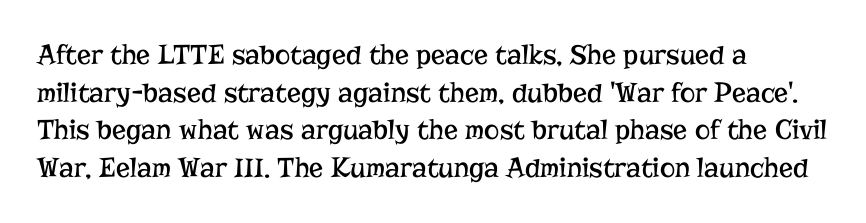
The image shows 29 px regular-weight serif type, upright; set left-aligned, normal line spacing (1.3x), normal letter spacing, not underlined; low stroke contrast and a medium x-height.
